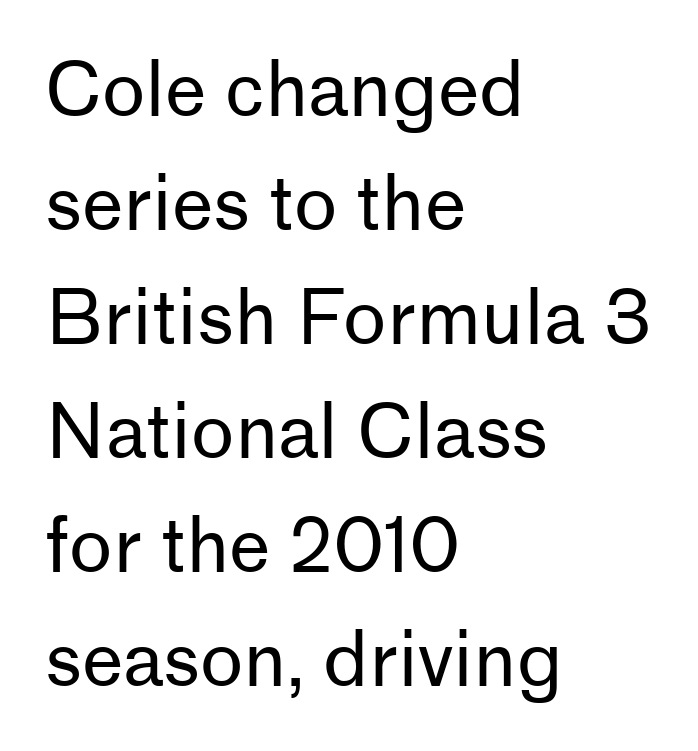
{"serif": "no", "italic": "no", "bold": "no", "weight": "regular", "width": "normal", "stroke_contrast": "low", "x_height": "medium", "monospaced": "no", "underline": "no", "align": "left", "line_spacing": "normal", "line_spacing_ratio": 1.54, "letter_spacing": "normal", "letter_spacing_em": 0.0, "glyph_px": 74}
